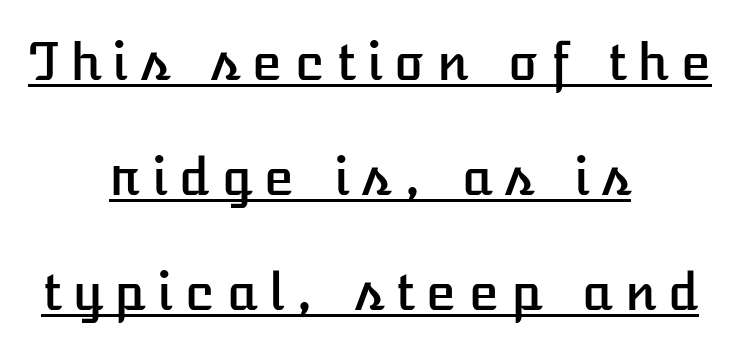
Whoever set this chose breathing room over compactness in the vertical rhythm. Tracking value appears strongly positive — letters spread wide. In terms of posture, this sample is upright. The rendering uses natural spacing where letterforms have individual widths. Underlined type. Horizontal alignment here is central, giving a formal, balanced look.
